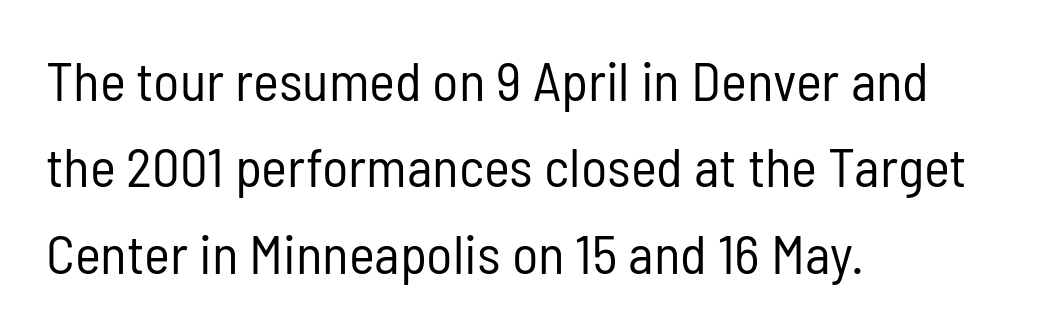
{"serif": "no", "italic": "no", "bold": "no", "weight": "regular", "width": "condensed", "stroke_contrast": "low", "x_height": "medium", "monospaced": "no", "underline": "no", "align": "left", "line_spacing": "normal", "line_spacing_ratio": 1.57, "letter_spacing": "normal", "letter_spacing_em": 0.0, "glyph_px": 55}
